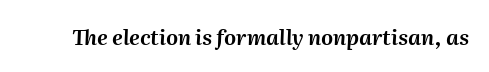
The passage shown leans; its letterforms are oblique. Plain, unruled lines of type. Caption: standard tracking, unaltered.
